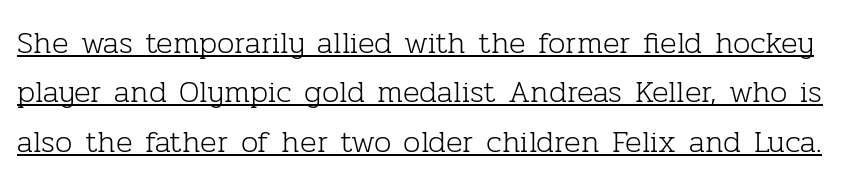
Q: Is the text bold? A: No.
Q: Is the text italic (slanted)? A: No, it is upright.
Q: Is the typeface a serif or a sans-serif typeface? A: Serif.
Q: Is the text underlined? A: Yes.
Q: Is the spacing between letters normal or unusually wide? A: Normal.
Q: Is the spacing between lines tight, normal or loose? A: Normal.
Q: Width (condensed, normal, or wide)? A: Normal.
Q: Stroke contrast? A: Low.
Q: x-height? A: Medium.
Q: Monospaced? A: No.
